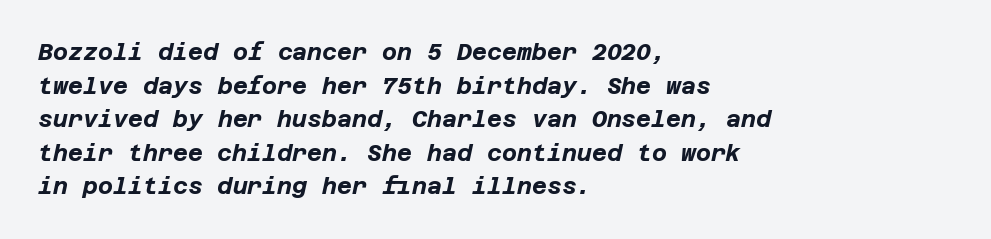
Is the letter spacing exaggerated? No — it looks like the ordinary default. Strong, thick strokes mark this as bold type. Each row of text sits above clean, open space. If you drew a line through each stem, it would be angled. Leading: standard.
